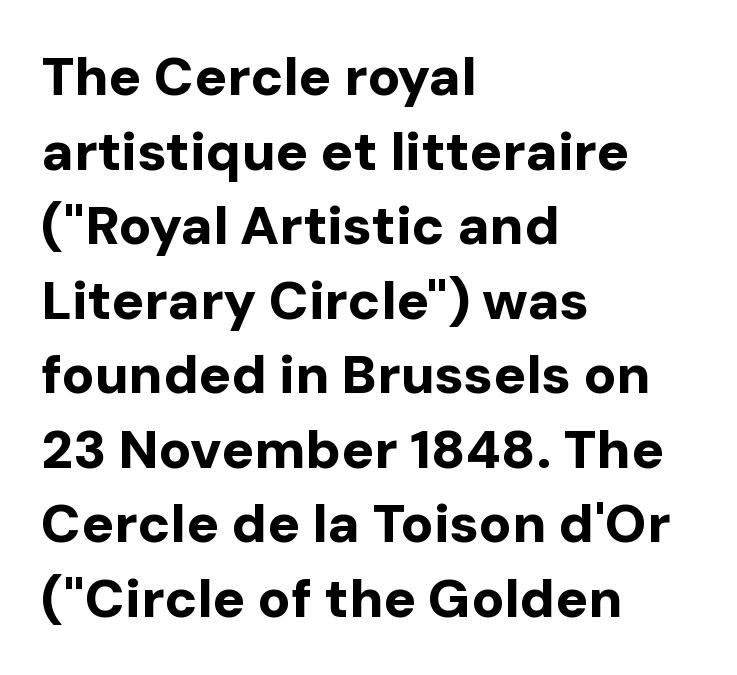
A typesetter would mark this as roman, not italic. The gap between lines stays unmarked. The face used here is proportionally spaced, like ordinary book or web type. On the weight axis this lands at bold, roughly 700. Observe the ordinary spacing: letters are neighbours, not strangers.
